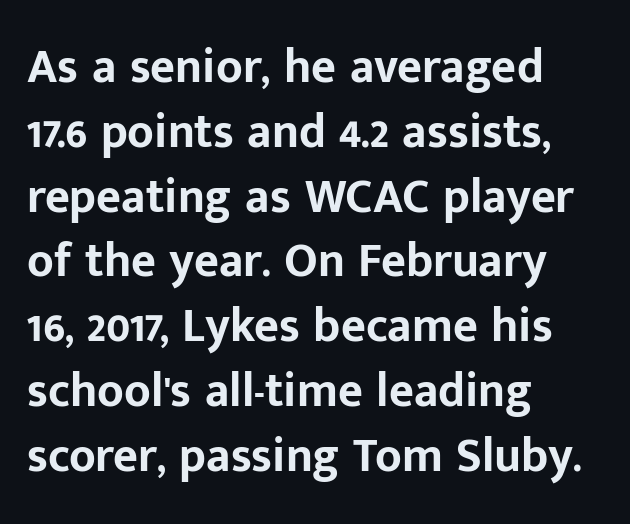
{"serif": "no", "italic": "no", "bold": "yes", "weight": "bold", "width": "normal", "stroke_contrast": "low", "x_height": "medium", "monospaced": "no", "underline": "no", "align": "left", "line_spacing": "normal", "line_spacing_ratio": 1.35, "letter_spacing": "normal", "letter_spacing_em": 0.0, "glyph_px": 48}
